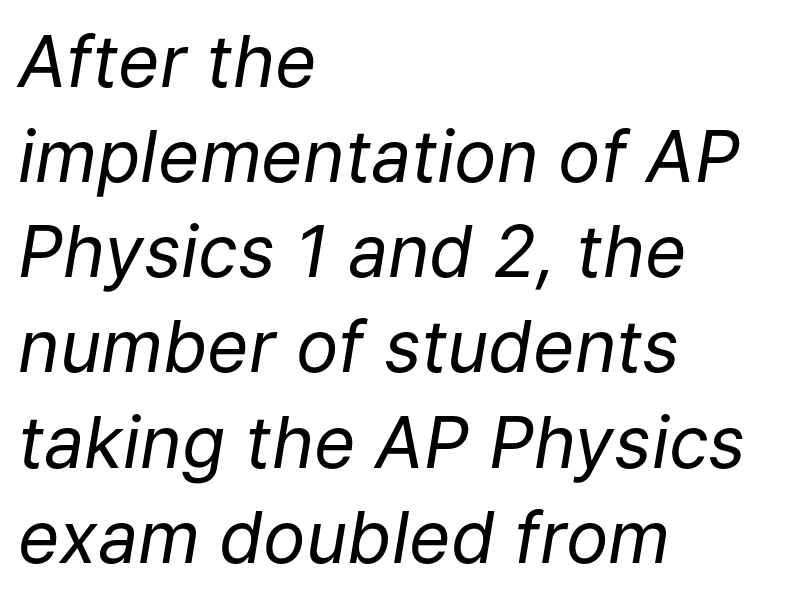
The image shows 71 px regular-weight type, italic (leaning right); set left-aligned, normal line spacing (1.34x), normal letter spacing, not underlined; low stroke contrast and a medium x-height.
